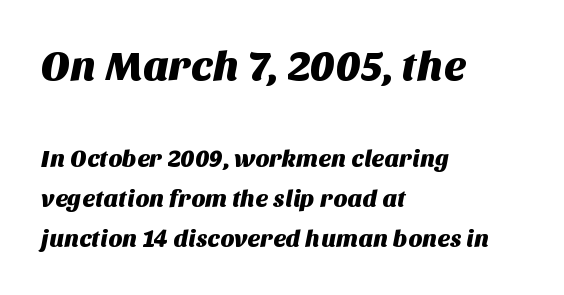
Stroke terminals: plain, sans-serif. Caption: multi-line text, flush left, ragged right. Descender tails drop into unmarked territory. Here the glyphs are tracked normally, forming tight word shapes. Here the designer chose a conventional face with non-uniform glyph widths. Whoever set this made the first block the dominant, larger element.
